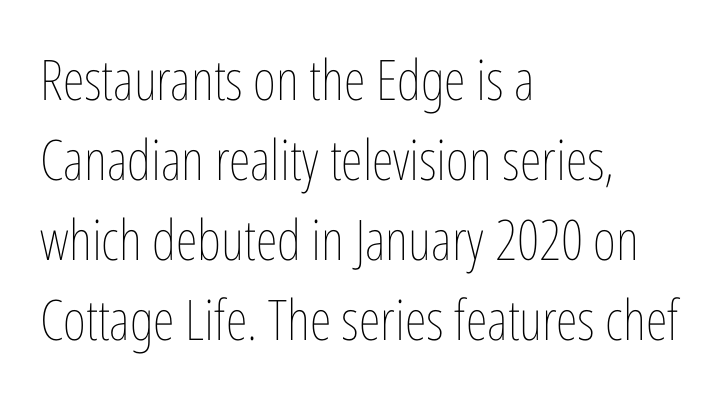
{"italic": "no", "bold": "no", "weight": "thin", "width": "condensed", "stroke_contrast": "low", "x_height": "medium", "monospaced": "no", "underline": "no", "align": "left", "line_spacing": "normal", "line_spacing_ratio": 1.43, "letter_spacing": "normal", "letter_spacing_em": 0.0, "glyph_px": 56}
